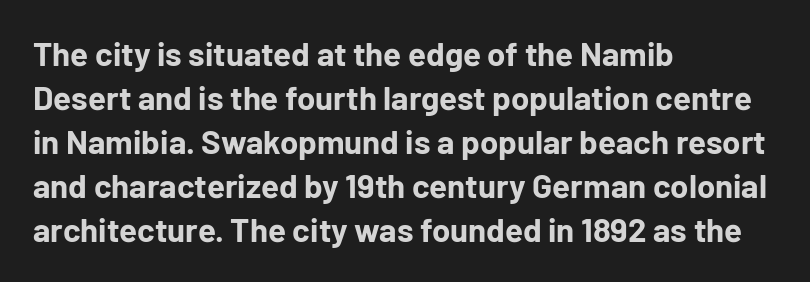
{"serif": "no", "italic": "no", "bold": "yes", "weight": "bold", "width": "normal", "stroke_contrast": "low", "x_height": "medium", "monospaced": "no", "underline": "no", "align": "left", "line_spacing": "normal", "line_spacing_ratio": 1.33, "letter_spacing": "normal", "letter_spacing_em": 0.0, "glyph_px": 33}
